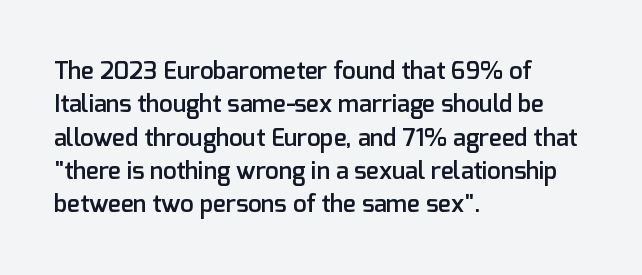
Q: Is the text bold? A: Semi-bold.
Q: Is the text italic (slanted)? A: No, it is upright.
Q: Is the text underlined? A: No.
Q: How is the paragraph aligned? A: Left-aligned.
Q: Is the spacing between letters normal or unusually wide? A: Normal.
Q: Is the spacing between lines tight, normal or loose? A: Normal.
